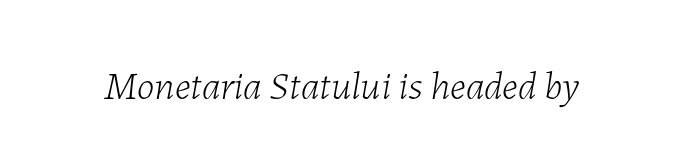
Q: Is the text bold? A: No.
Q: Is the text italic (slanted)? A: Yes, it leans right by about 7 degrees.
Q: Is the text underlined? A: No.
Q: Is the spacing between letters normal or unusually wide? A: Normal.
Q: Width (condensed, normal, or wide)? A: Normal.
Q: Stroke contrast? A: Low.
Q: x-height? A: Medium.
Q: Monospaced? A: No.
